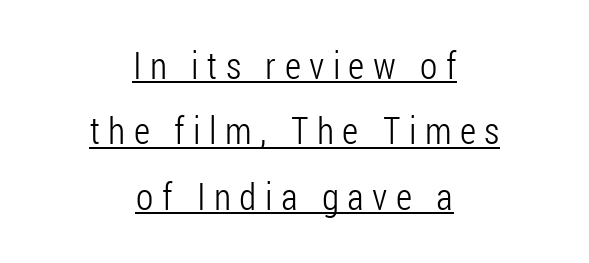
{"serif": "no", "italic": "no", "bold": "no", "weight": "light", "width": "condensed", "stroke_contrast": "low", "x_height": "medium", "monospaced": "no", "underline": "yes", "align": "center", "line_spacing_ratio": 1.72, "letter_spacing": "wide", "letter_spacing_em": 0.22, "glyph_px": 38}
